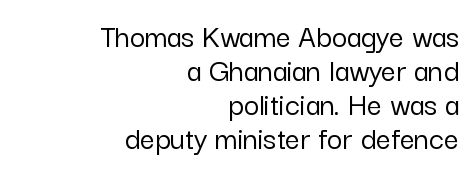
The image shows 33 px sans-serif type, upright; set right-aligned, tight line spacing (1.03x), normal letter spacing, not underlined; low stroke contrast and a medium x-height.
